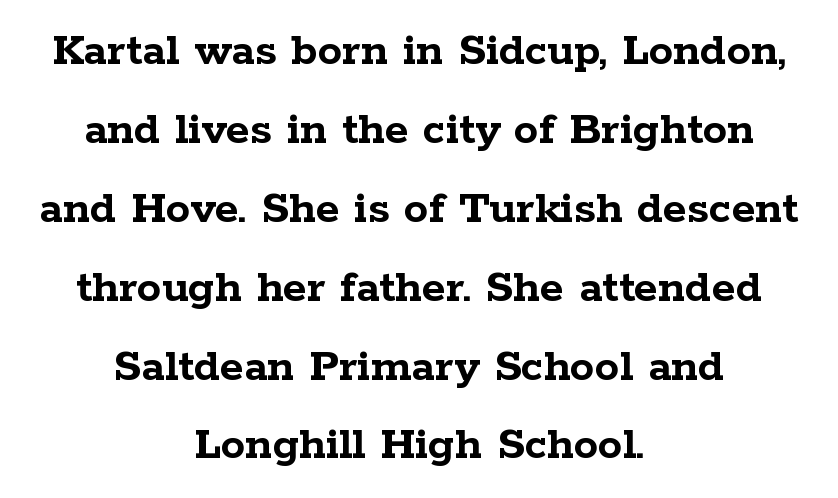
Q: Is the text bold? A: Yes.
Q: Is the text italic (slanted)? A: No, it is upright.
Q: Is the typeface a serif or a sans-serif typeface? A: Serif.
Q: Is the text underlined? A: No.
Q: How is the paragraph aligned? A: Centered.
Q: Is the spacing between letters normal or unusually wide? A: Normal.
Q: Is the spacing between lines tight, normal or loose? A: Normal.
Q: Width (condensed, normal, or wide)? A: Wide.
Q: Stroke contrast? A: Low.
Q: x-height? A: Medium.
Q: Monospaced? A: No.
